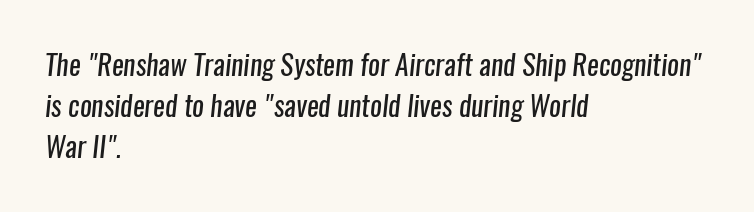
Q: Is the text bold? A: No.
Q: Is the typeface a serif or a sans-serif typeface? A: Sans-serif.
Q: Is the text underlined? A: No.
Q: How is the paragraph aligned? A: Left-aligned.
Q: Is the spacing between letters normal or unusually wide? A: Normal.
Q: Is the spacing between lines tight, normal or loose? A: Normal.
Q: Width (condensed, normal, or wide)? A: Condensed.
Q: Stroke contrast? A: Low.
Q: x-height? A: Medium.
Q: Monospaced? A: No.
